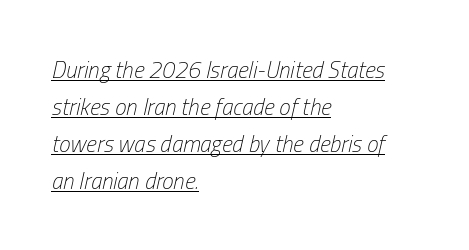
Line beginnings align vertically; line endings do not. The passage shown leans; its letterforms are oblique. Compared with typical body copy, the letter spacing here is the same. Each stroke keeps to a modest, everyday thickness or less.
